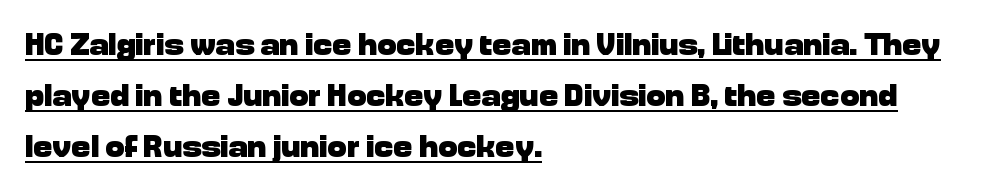
The image shows 32 px heavy sans-serif type, upright; set left-aligned, normal line spacing (1.59x), normal letter spacing, underlined; low stroke contrast and a medium x-height.
